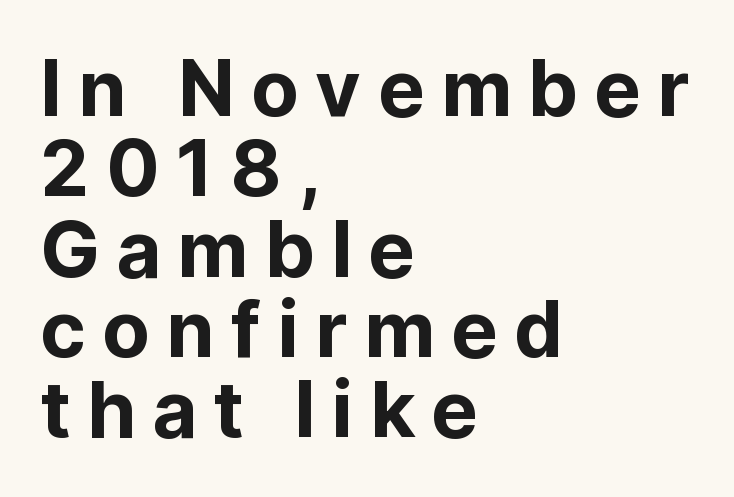
The image shows 78 px sans-serif type, upright; set left-aligned, tight line spacing (1.03x), unusually wide letter spacing (+0.21 em), not underlined; low stroke contrast and a medium x-height.
